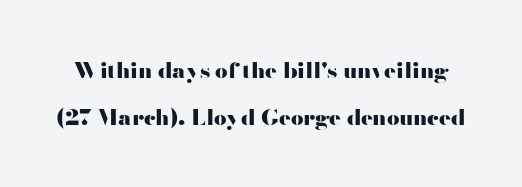
The image shows 22 px bold type, upright; set loose line spacing (2.12x), normal letter spacing, not underlined.
